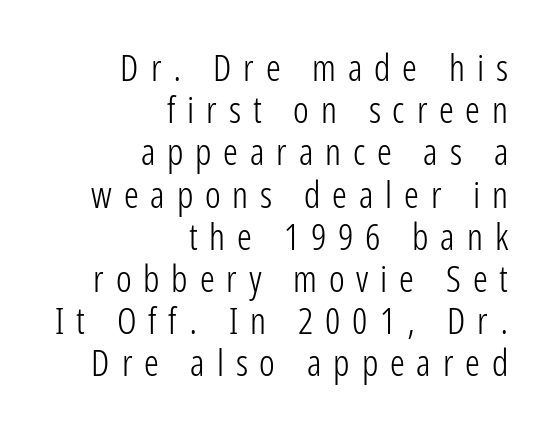
The image shows 37 px light, condensed sans-serif type, upright; set right-aligned, tight line spacing (1.14x), unusually wide letter spacing (+0.32 em), not underlined; low stroke contrast and a medium x-height.
